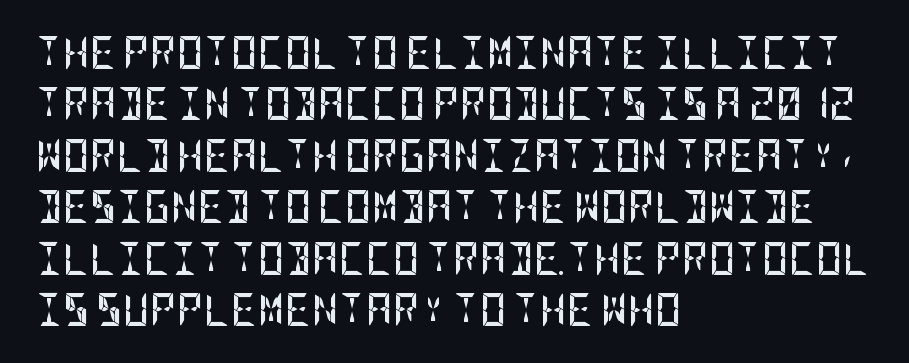
The image shows 33 px semibold, condensed sans-serif type, upright; set left-aligned, normal line spacing (1.56x), normal letter spacing, not underlined; low stroke contrast and a large x-height.
